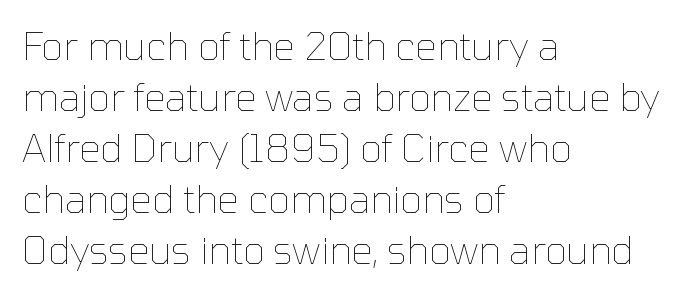
Q: Is the text bold? A: No.
Q: Is the text italic (slanted)? A: No, it is upright.
Q: Is the text underlined? A: No.
Q: How is the paragraph aligned? A: Left-aligned.
Q: Is the spacing between letters normal or unusually wide? A: Normal.
Q: Is the spacing between lines tight, normal or loose? A: Normal.
Q: Width (condensed, normal, or wide)? A: Normal.
Q: Stroke contrast? A: Low.
Q: x-height? A: Medium.
Q: Monospaced? A: No.
